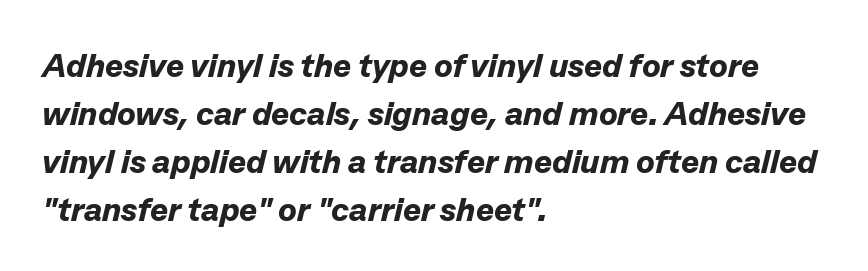
{"italic": "yes", "lean": "right", "slant_degrees": 13, "bold": "yes", "weight": "bold", "width": "normal", "stroke_contrast": "low", "x_height": "medium", "monospaced": "no", "underline": "no", "align": "left", "line_spacing": "normal", "line_spacing_ratio": 1.41, "letter_spacing": "normal", "letter_spacing_em": 0.0, "glyph_px": 34}
